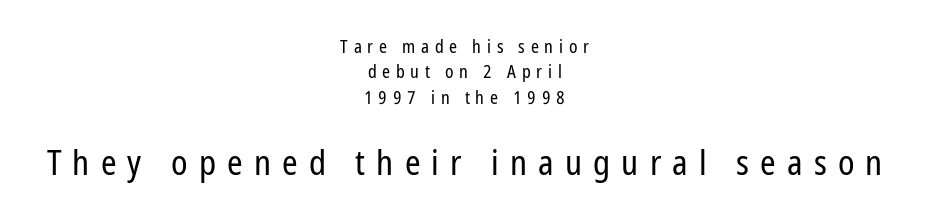
Q: Is the text bold? A: No.
Q: Is the text italic (slanted)? A: No, it is upright.
Q: Is the typeface a serif or a sans-serif typeface? A: Sans-serif.
Q: Is the text underlined? A: No.
Q: How is the paragraph aligned? A: Centered.
Q: Is the spacing between letters normal or unusually wide? A: Unusually wide.
Q: Is the spacing between lines tight, normal or loose? A: Normal.
Q: Which block of text is set in a larger size, the first (top) or the second (bottom)? A: The second (bottom) one.
Q: Width (condensed, normal, or wide)? A: Condensed.
Q: Stroke contrast? A: Low.
Q: x-height? A: Medium.
Q: Monospaced? A: No.
